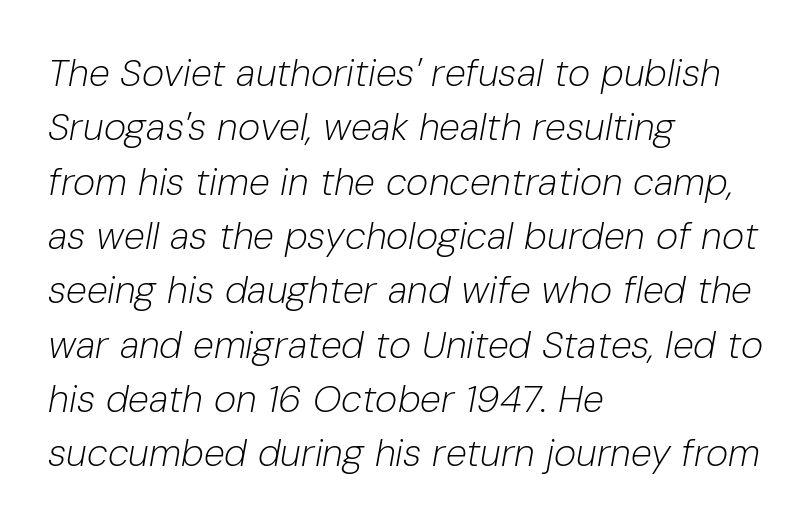
{"italic": "yes", "lean": "right", "slant_degrees": 10, "bold": "no", "weight": "light", "width": "normal", "stroke_contrast": "low", "x_height": "medium", "monospaced": "no", "underline": "no", "align": "left", "line_spacing": "normal", "line_spacing_ratio": 1.43, "letter_spacing": "normal", "letter_spacing_em": 0.0, "glyph_px": 38}
